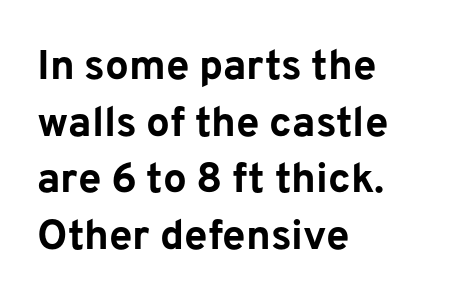
Is this a fixed-width face? No — the glyphs have proportional, varying widths. A bare baseline throughout the passage. You could call the tracking neutral — neither tight nor loose. Rendered with straight, roman letterforms.
